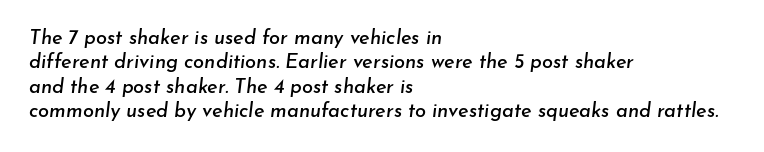
A classic flush-left, rag-right setting is used for this passage. The letterforms sit shoulder to shoulder at normal distance. The lettering tilts uniformly, giving the passage an italic look. Lines of text with bare space underneath.
